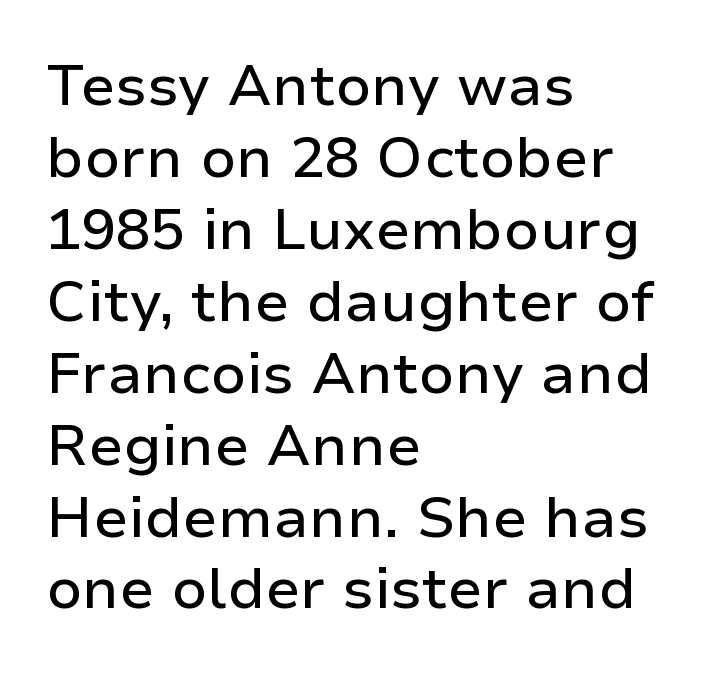
The image shows 58 px sans-serif type, upright; set left-aligned, line spacing 1.24x, normal letter spacing, not underlined; low stroke contrast and a medium x-height.
